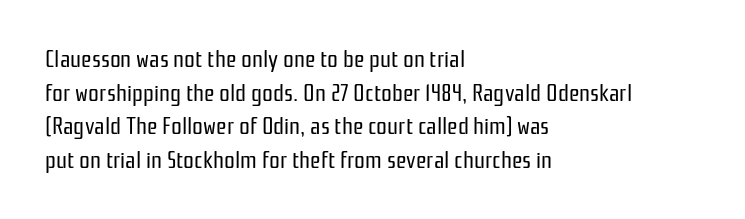
Q: Is the text bold? A: No.
Q: Is the text italic (slanted)? A: No, it is upright.
Q: Is the text underlined? A: No.
Q: How is the paragraph aligned? A: Left-aligned.
Q: Is the spacing between letters normal or unusually wide? A: Normal.
Q: Is the spacing between lines tight, normal or loose? A: Normal.
